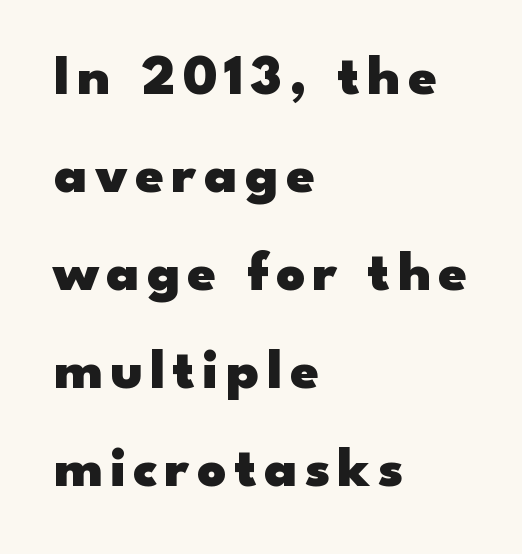
Q: Is the text bold? A: Yes.
Q: Is the text italic (slanted)? A: No, it is upright.
Q: Is the typeface a serif or a sans-serif typeface? A: Sans-serif.
Q: Is the text underlined? A: No.
Q: How is the paragraph aligned? A: Left-aligned.
Q: Width (condensed, normal, or wide)? A: Wide.
Q: Stroke contrast? A: Low.
Q: x-height? A: Small.
Q: Monospaced? A: No.
